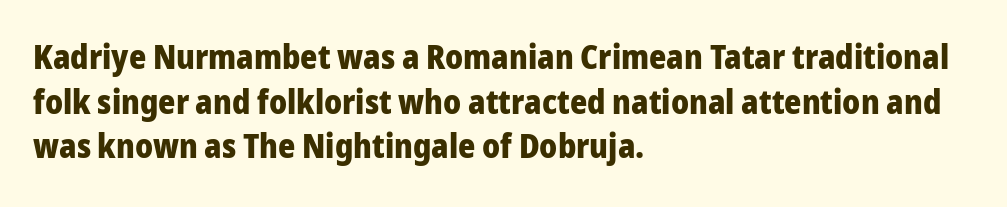
Layout note: lines flush left. Regarding leading, the lines here are spaced in the standard way. A typesetter would call this proportional, since set widths differ per character. The font family rendered here belongs to the sans-serif group.
